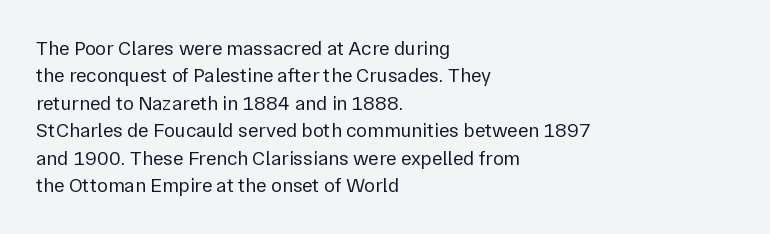
{"italic": "no", "bold": "no", "underline": "no", "align": "left", "line_spacing": "normal", "line_spacing_ratio": 1.37, "letter_spacing": "normal", "letter_spacing_em": 0.0, "glyph_px": 20}
